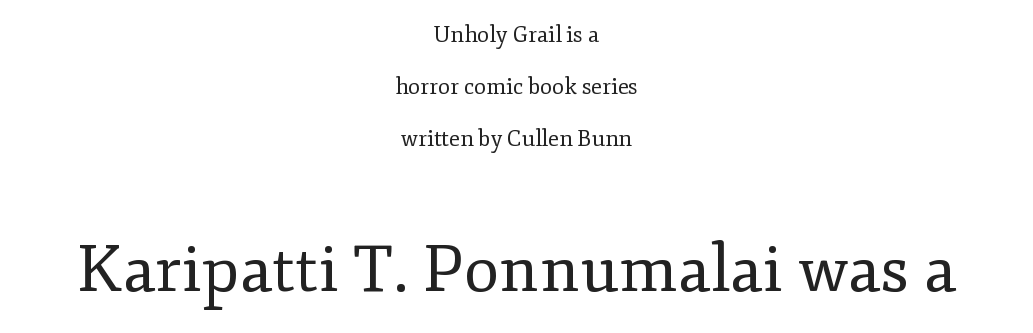
{"serif": "yes", "italic": "no", "bold": "no", "weight": "regular", "width": "normal", "stroke_contrast": "low", "x_height": "small", "monospaced": "no", "underline": "no", "align": "center", "line_spacing": "loose", "line_spacing_ratio": 2.37, "letter_spacing": "normal", "letter_spacing_em": 0.0, "larger_block": "second", "size_ratio": 2.95, "glyph_px": 65}
